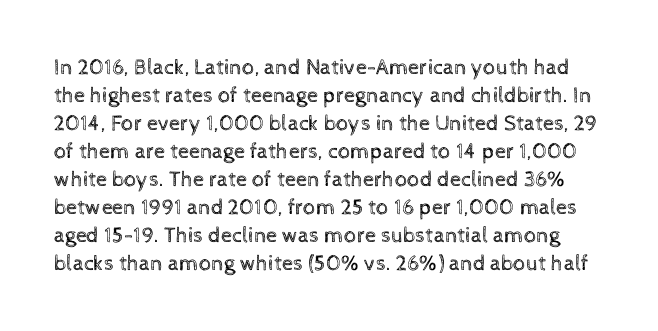
Does the lettering tilt? It doesn't — this is upright. Students, note that the glyphs here touch the page at normal intervals. Bold? No — there's no thickening of the strokes. The foot of each line stays bare and open.
